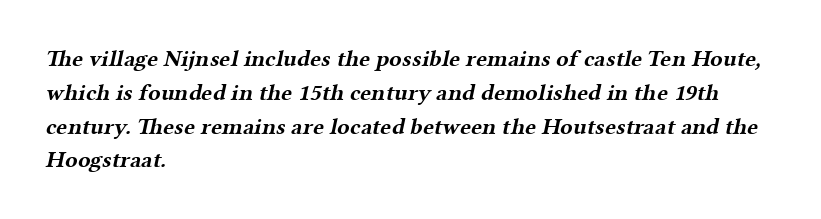
{"bold": "yes", "underline": "no", "align": "left", "line_spacing": "normal", "line_spacing_ratio": 1.47, "letter_spacing": "normal", "letter_spacing_em": 0.0, "glyph_px": 23}
